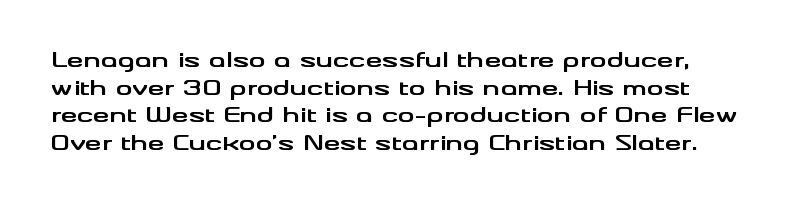
The image shows 21 px bold type, upright; set normal line spacing (1.32x), normal letter spacing, not underlined.
